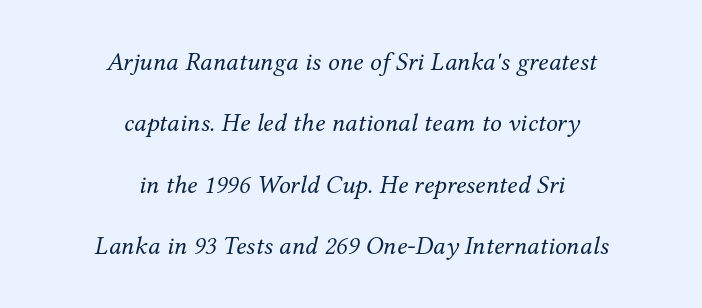
The image shows 26 px text type, italic (leaning right); set centered, loose line spacing (2.36x), normal letter spacing, not underlined.
